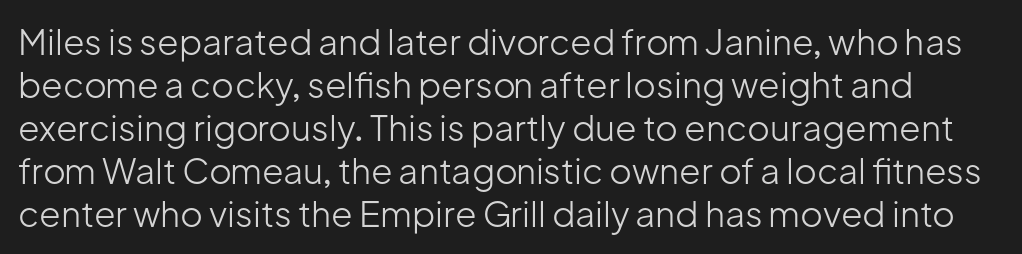
Q: Is the text bold? A: No.
Q: Is the text italic (slanted)? A: No, it is upright.
Q: Is the typeface a serif or a sans-serif typeface? A: Sans-serif.
Q: Is the text underlined? A: No.
Q: Is the spacing between letters normal or unusually wide? A: Normal.
Q: Width (condensed, normal, or wide)? A: Normal.
Q: Stroke contrast? A: Low.
Q: x-height? A: Medium.
Q: Monospaced? A: No.
